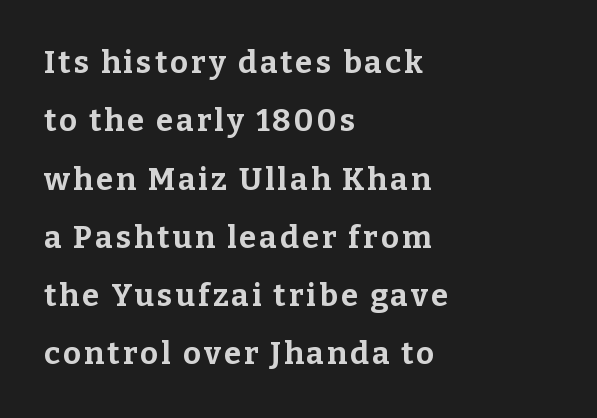
Q: Is the text bold? A: Yes.
Q: Is the text italic (slanted)? A: No, it is upright.
Q: Is the typeface a serif or a sans-serif typeface? A: Serif.
Q: Is the text underlined? A: No.
Q: How is the paragraph aligned? A: Left-aligned.
Q: Width (condensed, normal, or wide)? A: Normal.
Q: Stroke contrast? A: Low.
Q: x-height? A: Medium.
Q: Monospaced? A: No.
